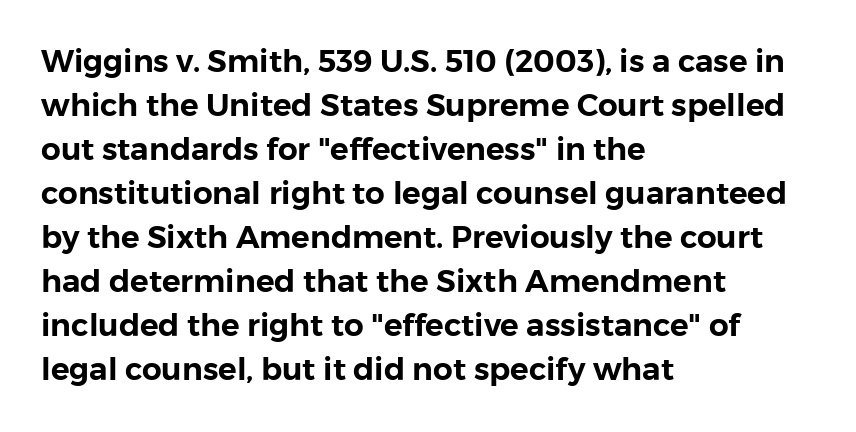
The space directly below the letters is spotless. Line beginnings align vertically; line endings do not. To sum up the face: it is a sans, with no serifs. Each letter keeps its own natural width here, so spacing adapts to shape. Does the leading feel generous? No, just average.
